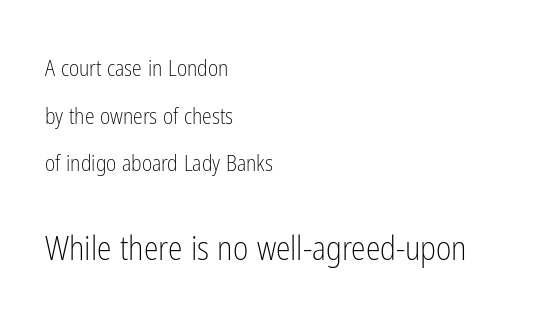
Q: Is the text bold? A: No.
Q: Is the text italic (slanted)? A: No, it is upright.
Q: Is the typeface a serif or a sans-serif typeface? A: Sans-serif.
Q: Is the text underlined? A: No.
Q: How is the paragraph aligned? A: Left-aligned.
Q: Is the spacing between letters normal or unusually wide? A: Normal.
Q: Is the spacing between lines tight, normal or loose? A: Loose.
Q: Which block of text is set in a larger size, the first (top) or the second (bottom)? A: The second (bottom) one.
Q: Width (condensed, normal, or wide)? A: Condensed.
Q: Stroke contrast? A: Low.
Q: x-height? A: Medium.
Q: Monospaced? A: No.
